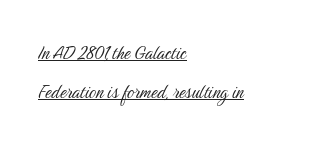
Q: Is the text bold? A: No.
Q: Is the text italic (slanted)? A: Yes.
Q: Is the text underlined? A: Yes.
Q: How is the paragraph aligned? A: Left-aligned.
Q: Is the spacing between letters normal or unusually wide? A: Normal.
